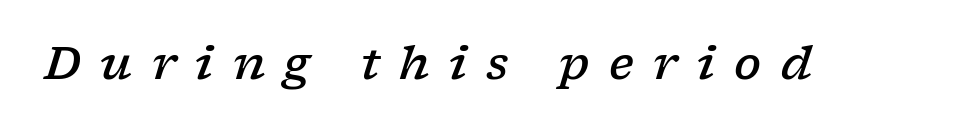
The image shows 45 px semibold, wide serif type, italic (leaning right); set unusually wide letter spacing (+0.43 em), not underlined; low stroke contrast and a medium x-height.
